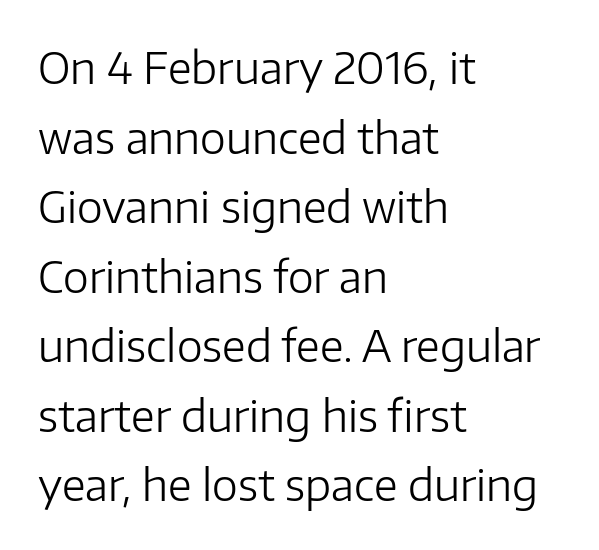
{"serif": "no", "italic": "no", "bold": "no", "weight": "light", "width": "normal", "stroke_contrast": "low", "x_height": "medium", "monospaced": "no", "underline": "no", "align": "left", "line_spacing": "normal", "line_spacing_ratio": 1.58, "letter_spacing": "normal", "letter_spacing_em": 0.0, "glyph_px": 44}
